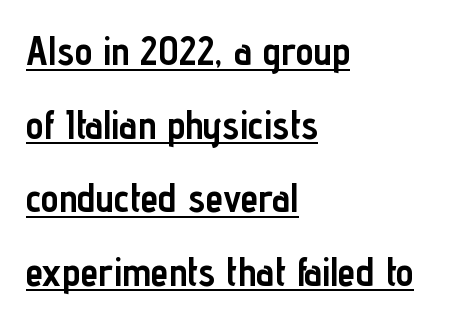
Q: Is the text bold? A: Yes.
Q: Is the text italic (slanted)? A: No, it is upright.
Q: Is the typeface a serif or a sans-serif typeface? A: Sans-serif.
Q: Is the text underlined? A: Yes.
Q: How is the paragraph aligned? A: Left-aligned.
Q: Is the spacing between letters normal or unusually wide? A: Normal.
Q: Width (condensed, normal, or wide)? A: Condensed.
Q: Stroke contrast? A: Low.
Q: x-height? A: Medium.
Q: Monospaced? A: No.
